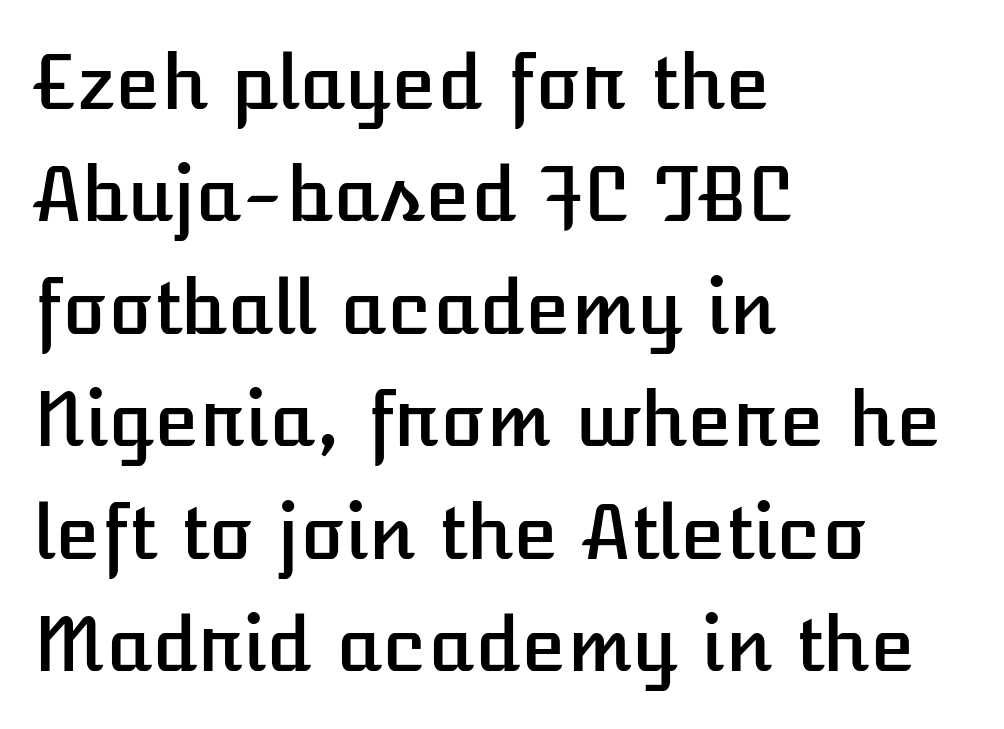
The image shows 74 px text type, upright; set left-aligned, normal line spacing (1.52x), normal letter spacing, not underlined; low stroke contrast and a medium x-height.
